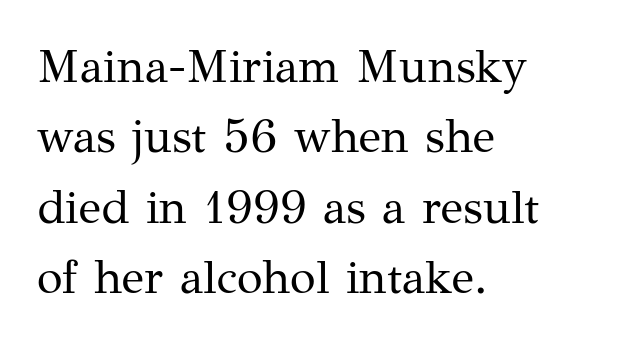
This sample uses plain, unmodified letter spacing. The baseline area is clear. Does the type have serifs? Yes, each stem ends in a small foot. The letters stand upright; this is a roman face.
